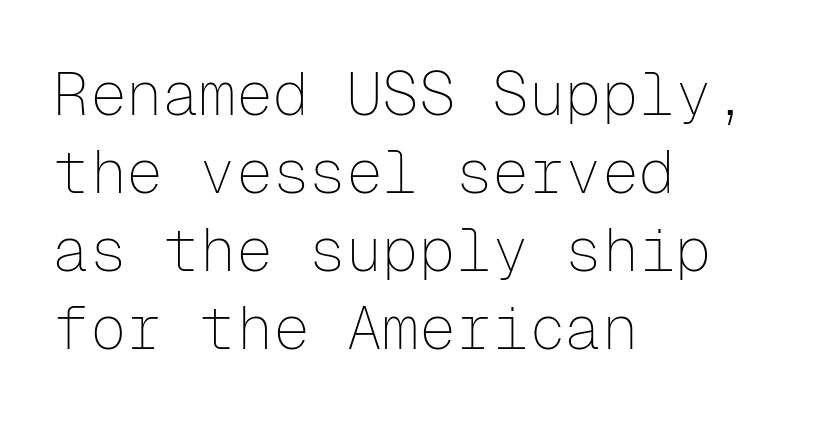
The image shows 61 px thin sans-serif type, upright, monospaced; set left-aligned, normal line spacing (1.28x), normal letter spacing, not underlined; low stroke contrast and a medium x-height.
